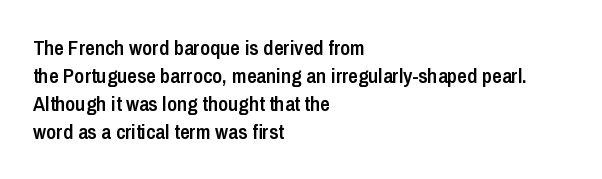
Q: Is the text bold? A: Semi-bold.
Q: Is the text italic (slanted)? A: No, it is upright.
Q: Is the text underlined? A: No.
Q: How is the paragraph aligned? A: Left-aligned.
Q: Is the spacing between letters normal or unusually wide? A: Normal.
Q: Is the spacing between lines tight, normal or loose? A: Normal.
